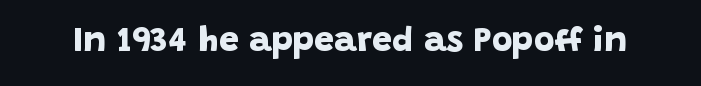
In terms of letterspacing, this is plain default setting. The space beneath each line is pristine and unruled. Emphasis by weight is at full strength: bold. Serifs: no, the terminals of the letterforms are clean. Here the designer chose a conventional face with non-uniform glyph widths.
